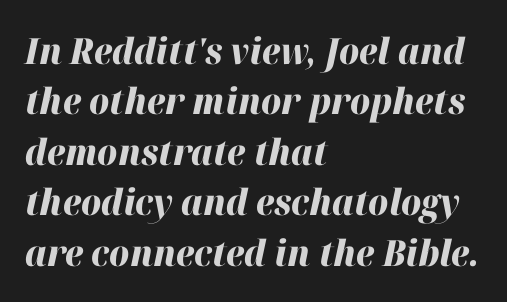
{"italic": "yes", "lean": "right", "slant_degrees": 12, "bold": "yes", "weight": "heavy", "width": "normal", "stroke_contrast": "high", "x_height": "medium", "monospaced": "no", "underline": "no", "align": "left", "line_spacing": "normal", "line_spacing_ratio": 1.4, "letter_spacing": "normal", "letter_spacing_em": 0.0, "glyph_px": 36}
